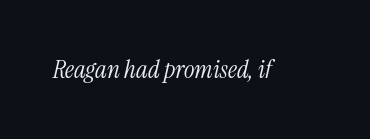
{"italic": "yes", "lean": "right", "slant_degrees": 13, "bold": "no", "underline": "no", "letter_spacing": "normal", "letter_spacing_em": 0.0, "glyph_px": 25}
